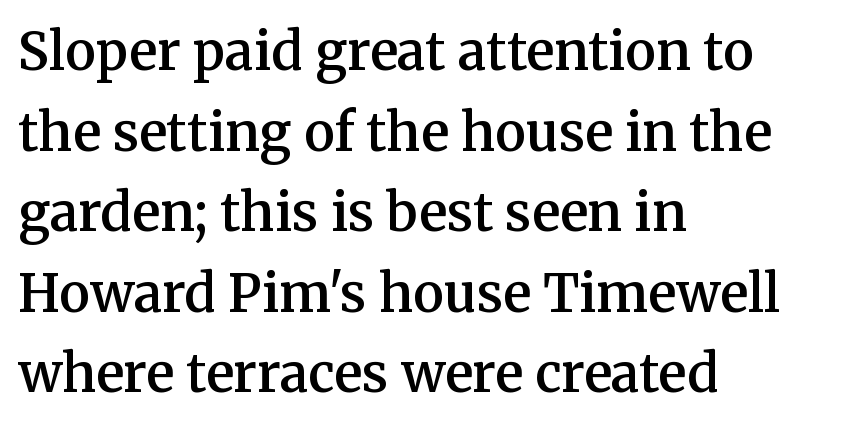
{"serif": "yes", "italic": "no", "bold": "semi", "weight": "semibold", "width": "normal", "stroke_contrast": "medium", "x_height": "medium", "monospaced": "no", "underline": "no", "align": "left", "line_spacing": "normal", "line_spacing_ratio": 1.55, "letter_spacing": "normal", "letter_spacing_em": 0.0, "glyph_px": 52}
